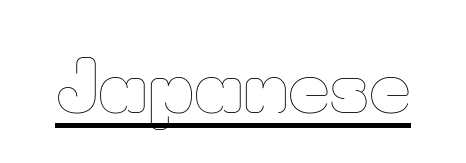
Q: Is the text bold? A: No.
Q: Is the text italic (slanted)? A: No, it is upright.
Q: Is the text underlined? A: Yes.
Q: Is the spacing between letters normal or unusually wide? A: Normal.
Q: Width (condensed, normal, or wide)? A: Normal.
Q: Stroke contrast? A: Low.
Q: x-height? A: Small.
Q: Monospaced? A: No.
